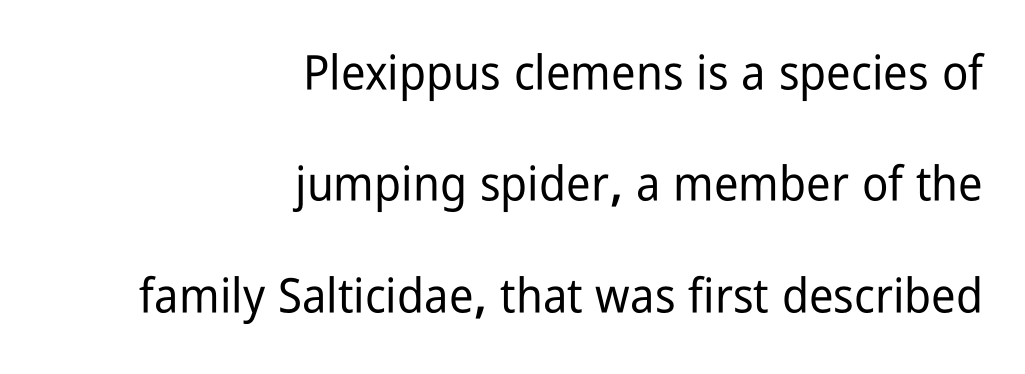
{"serif": "no", "italic": "no", "width": "condensed", "stroke_contrast": "low", "x_height": "medium", "monospaced": "no", "underline": "no", "align": "right", "line_spacing": "loose", "line_spacing_ratio": 2.32, "letter_spacing": "normal", "letter_spacing_em": 0.0, "glyph_px": 48}
